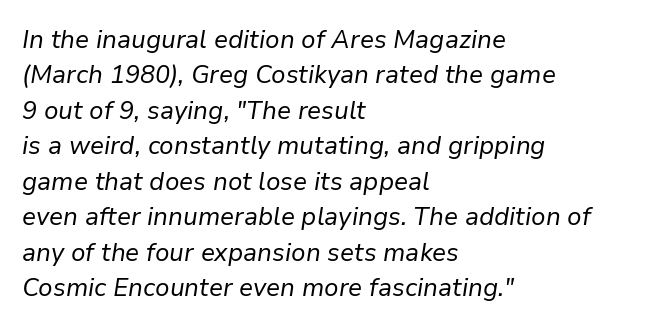
The image shows 25 px text type, italic (leaning right); set left-aligned, normal line spacing (1.42x), normal letter spacing, not underlined.
